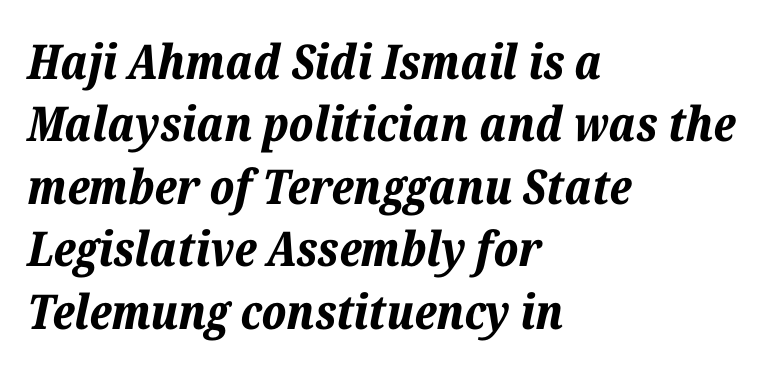
Q: Is the text bold? A: Yes.
Q: Is the text italic (slanted)? A: Yes, it leans right by about 12 degrees.
Q: Is the text underlined? A: No.
Q: How is the paragraph aligned? A: Left-aligned.
Q: Is the spacing between letters normal or unusually wide? A: Normal.
Q: Is the spacing between lines tight, normal or loose? A: Normal.
Q: Width (condensed, normal, or wide)? A: Normal.
Q: Stroke contrast? A: Low.
Q: x-height? A: Medium.
Q: Monospaced? A: No.
